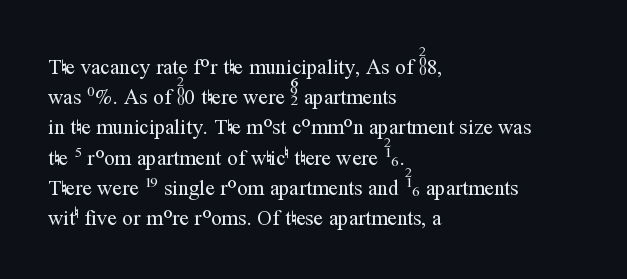
Regarding leading, the lines here are spaced in the standard way. Underline: absent. A classic flush-left, rag-right setting is used for this passage. Every character sits straight up, as roman type does.
